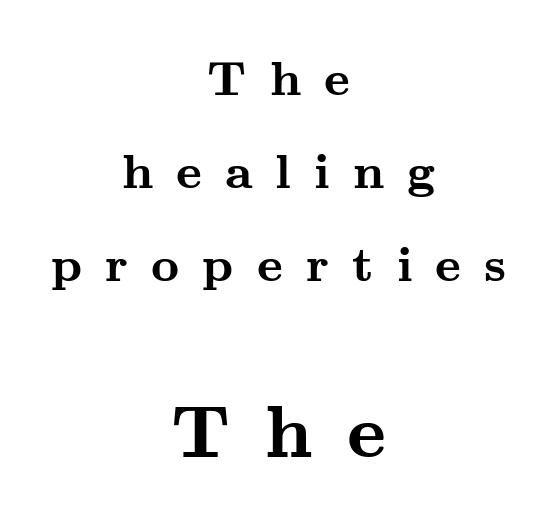
The image shows 74 px semibold, wide serif type, upright; set centered, loose line spacing (1.9x), unusually wide letter spacing (+0.47 em), not underlined; the second (bottom) block is 1.51x larger; medium stroke contrast and a small x-height.
